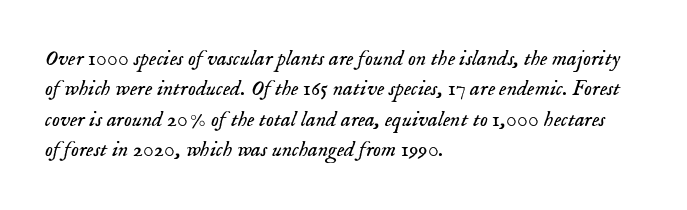
Q: Is the text bold? A: No.
Q: Is the text italic (slanted)? A: Yes, it leans right by about 18 degrees.
Q: Is the text underlined? A: No.
Q: How is the paragraph aligned? A: Left-aligned.
Q: Is the spacing between letters normal or unusually wide? A: Normal.
Q: Is the spacing between lines tight, normal or loose? A: Normal.
